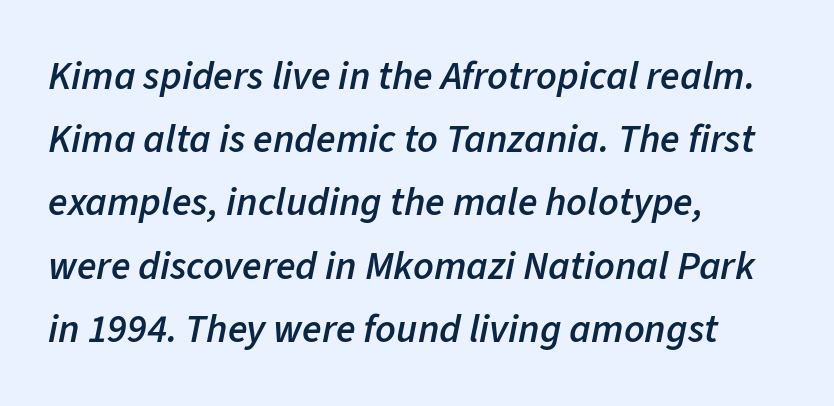
The image shows 40 px semibold type, italic (leaning right); set left-aligned, normal line spacing (1.58x), normal letter spacing, not underlined; low stroke contrast and a medium x-height.
